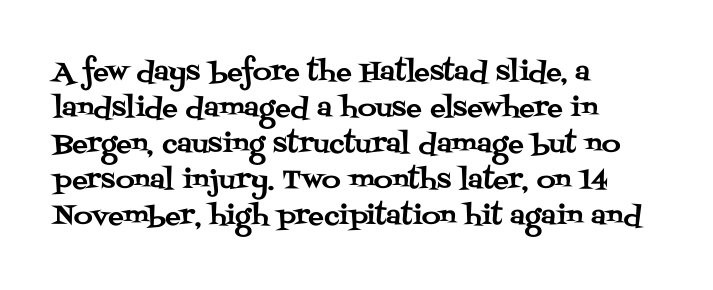
This is roman type, the default non-slanted kind. Standard letterfit; no display-style spreading of the glyphs. Evenly set lines give the paragraph a standard silhouette. The specimen omits any rule beneath the text block's lines. The paragraph shown leans on its left margin.
